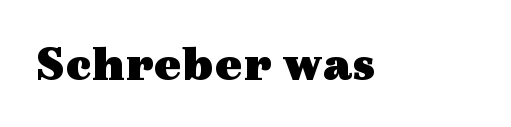
I'd describe the lettering as bold — thick and assertive. A roman cut, with each character standing at attention. Note the varied advance widths — an 'i' is clearly narrower than an 'm'. Stroke terminals: seriffed. The specimen omits any rule beneath the text block's lines.
